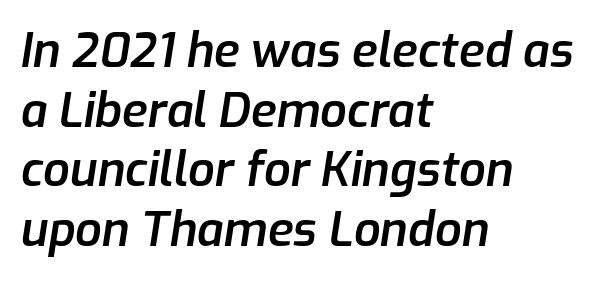
{"italic": "yes", "lean": "right", "slant_degrees": 9, "bold": "semi", "weight": "semibold", "width": "normal", "stroke_contrast": "low", "x_height": "medium", "monospaced": "no", "underline": "no", "align": "left", "line_spacing": "normal", "line_spacing_ratio": 1.27, "letter_spacing": "normal", "letter_spacing_em": 0.0, "glyph_px": 47}
